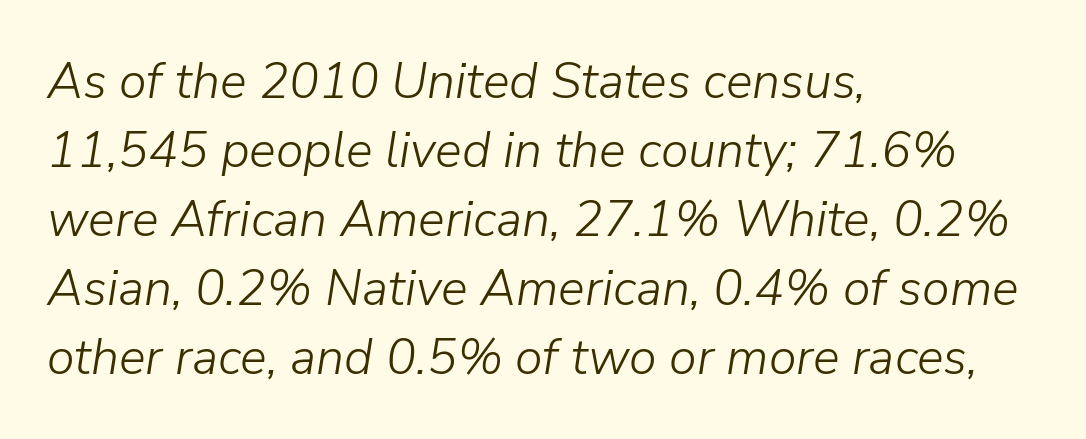
The image shows 50 px light type, italic (leaning right); set left-aligned, normal line spacing (1.38x), normal letter spacing, not underlined; low stroke contrast and a medium x-height.
